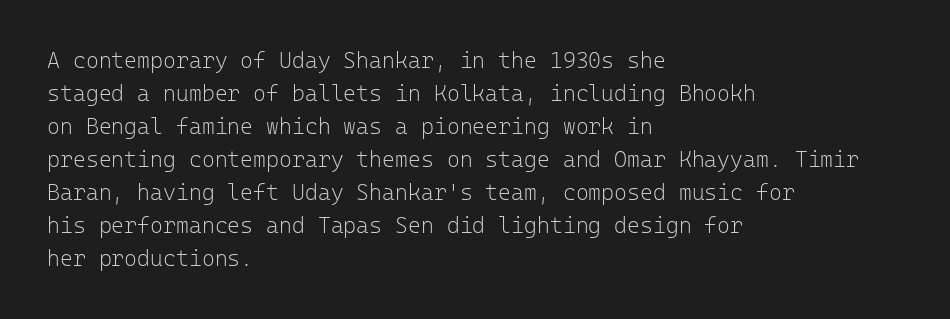
In terms of leading, this rendering sits right in the middle. Quick note: not italic, upright. Stems here are at most as thick as an everyday book face. Letter spacing: default.
